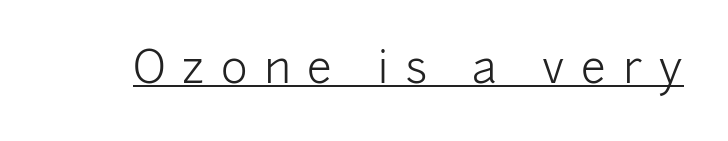
Q: Is the text bold? A: No.
Q: Is the text italic (slanted)? A: No, it is upright.
Q: Is the typeface a serif or a sans-serif typeface? A: Sans-serif.
Q: Is the text underlined? A: Yes.
Q: Is the spacing between letters normal or unusually wide? A: Unusually wide.
Q: Width (condensed, normal, or wide)? A: Normal.
Q: Stroke contrast? A: Low.
Q: x-height? A: Medium.
Q: Monospaced? A: No.
